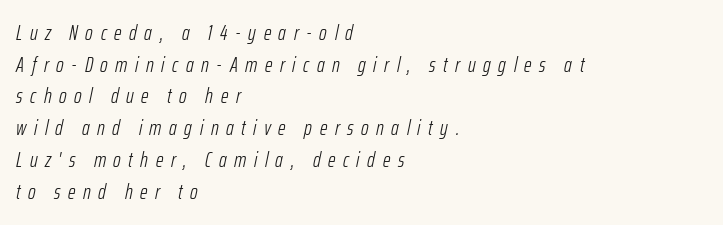
The lines in this sample share a left origin and differ only in where they stop. Observe the lean: these are italic letterforms. Caption: face not bold, strokes unweighted. The area under the type is left untouched. Tracking here is generous; glyphs stand well apart from one another.
